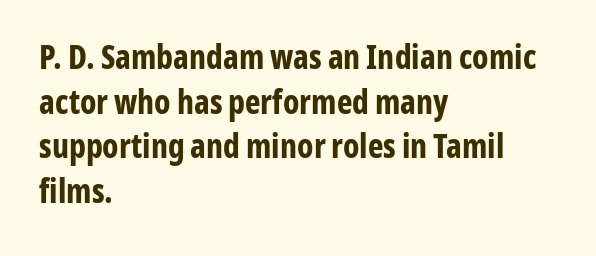
Q: Is the text bold? A: Yes.
Q: Is the text italic (slanted)? A: No, it is upright.
Q: Is the typeface a serif or a sans-serif typeface? A: Sans-serif.
Q: Is the text underlined? A: No.
Q: How is the paragraph aligned? A: Left-aligned.
Q: Is the spacing between letters normal or unusually wide? A: Normal.
Q: Is the spacing between lines tight, normal or loose? A: Normal.
Q: Width (condensed, normal, or wide)? A: Condensed.
Q: Stroke contrast? A: Low.
Q: x-height? A: Medium.
Q: Monospaced? A: No.
